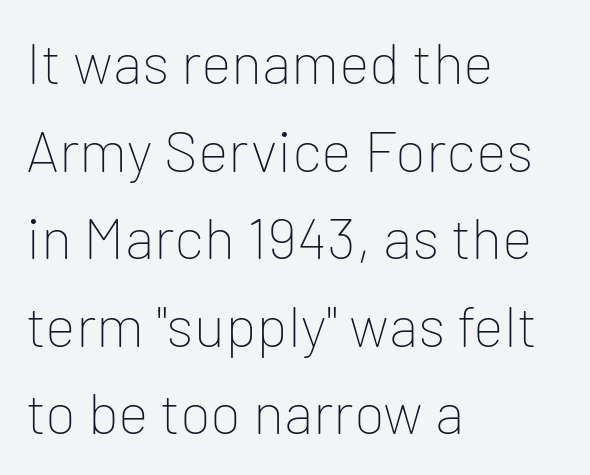
The image shows 58 px thin sans-serif type, upright; set left-aligned, normal line spacing (1.51x), normal letter spacing, not underlined; low stroke contrast and a medium x-height.
